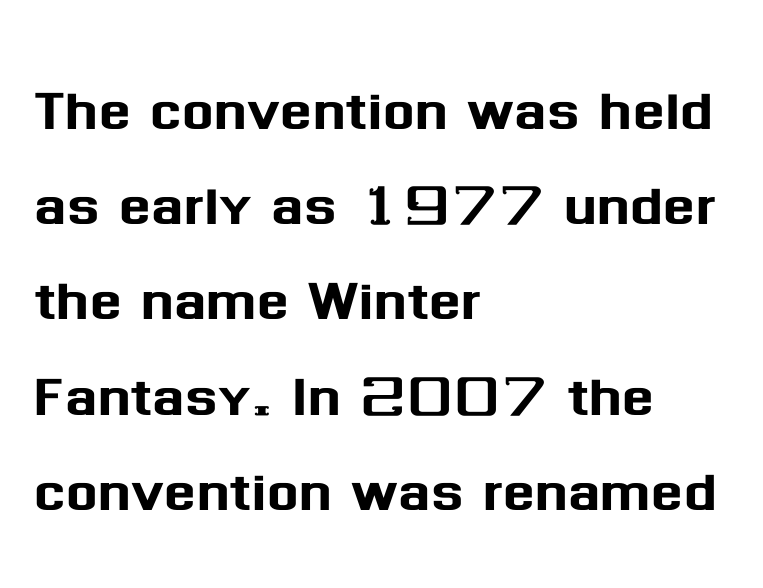
{"serif": "no", "italic": "no", "width": "normal", "stroke_contrast": "medium", "x_height": "medium", "monospaced": "no", "underline": "no", "align": "left", "line_spacing": "normal", "line_spacing_ratio": 1.27, "letter_spacing": "normal", "letter_spacing_em": 0.0, "glyph_px": 75}
